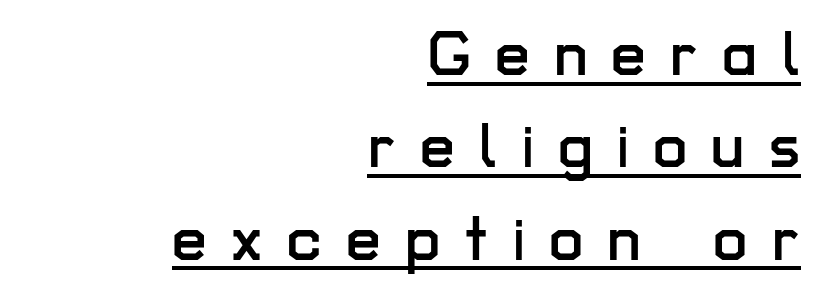
{"serif": "no", "italic": "no", "width": "normal", "stroke_contrast": "low", "x_height": "medium", "monospaced": "no", "underline": "yes", "align": "right", "line_spacing": "normal", "line_spacing_ratio": 1.49, "letter_spacing": "wide", "letter_spacing_em": 0.39, "glyph_px": 62}
